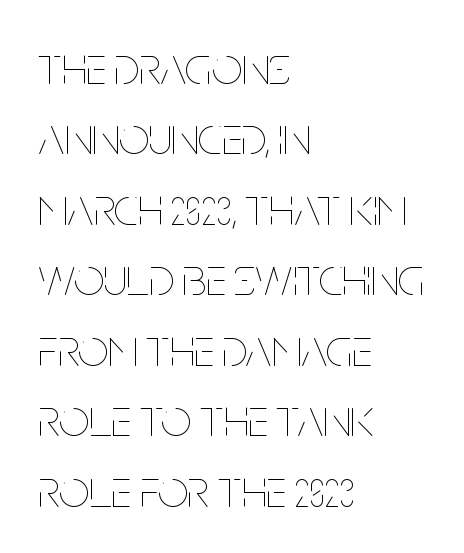
{"italic": "no", "bold": "no", "weight": "thin", "width": "condensed", "stroke_contrast": "low", "x_height": "large", "monospaced": "no", "underline": "no", "align": "left", "line_spacing": "normal", "line_spacing_ratio": 1.33, "letter_spacing": "normal", "letter_spacing_em": 0.0, "glyph_px": 53}
